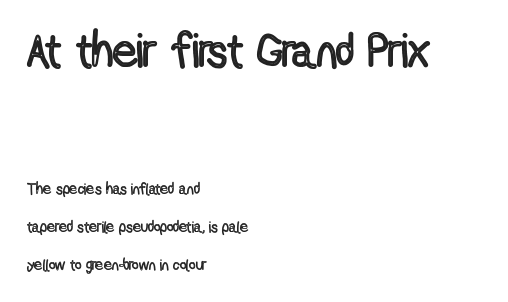
{"italic": "no", "width": "condensed", "x_height": "medium", "monospaced": "no", "underline": "no", "align": "left", "line_spacing": "loose", "line_spacing_ratio": 2.4, "letter_spacing": "normal", "letter_spacing_em": 0.0, "larger_block": "first", "size_ratio": 3.0, "glyph_px": 48}
